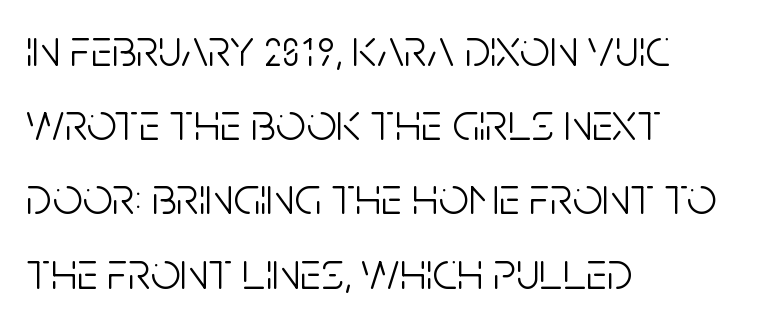
Is this a fixed-width face? No — the glyphs have proportional, varying widths. This is not heavy type; no bold has been used. Line spacing here is normal. Check the space under the baseline: it is left empty.
